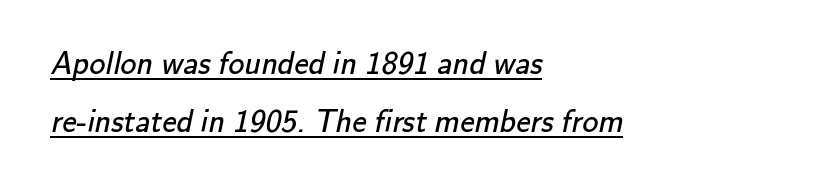
{"serif": "no", "bold": "no", "weight": "regular", "width": "normal", "stroke_contrast": "low", "x_height": "small", "monospaced": "no", "underline": "yes", "align": "left", "line_spacing_ratio": 1.8, "letter_spacing": "normal", "letter_spacing_em": 0.0, "glyph_px": 32}
